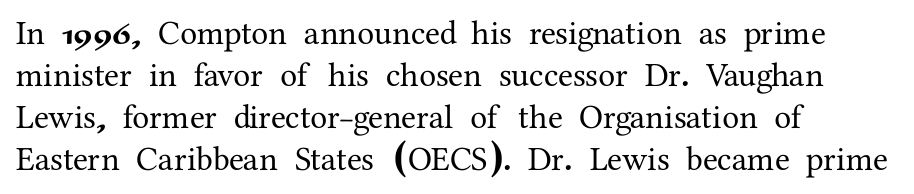
Q: Is the text italic (slanted)? A: No, it is upright.
Q: Is the typeface a serif or a sans-serif typeface? A: Serif.
Q: Is the text underlined? A: No.
Q: How is the paragraph aligned? A: Left-aligned.
Q: Is the spacing between letters normal or unusually wide? A: Normal.
Q: Width (condensed, normal, or wide)? A: Normal.
Q: Stroke contrast? A: Medium.
Q: x-height? A: Medium.
Q: Monospaced? A: No.
